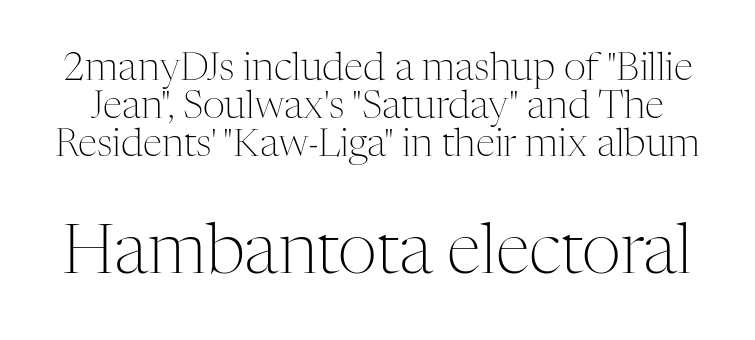
Q: Is the text bold? A: No.
Q: Is the text italic (slanted)? A: No, it is upright.
Q: Is the typeface a serif or a sans-serif typeface? A: Serif.
Q: Is the text underlined? A: No.
Q: Is the spacing between letters normal or unusually wide? A: Normal.
Q: Is the spacing between lines tight, normal or loose? A: Tight.
Q: Which block of text is set in a larger size, the first (top) or the second (bottom)? A: The second (bottom) one.
Q: Width (condensed, normal, or wide)? A: Normal.
Q: Stroke contrast? A: Medium.
Q: x-height? A: Medium.
Q: Monospaced? A: No.
